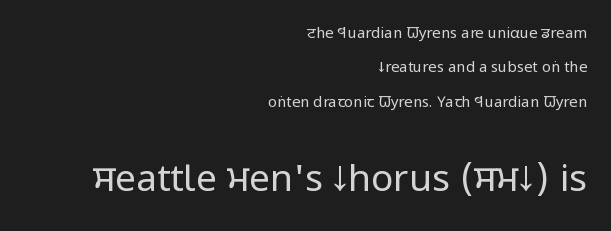
The image shows 37 px regular-weight, condensed sans-serif type, upright; set right-aligned, loose line spacing (2.29x), normal letter spacing, not underlined; the second (bottom) block is 2.47x larger; low stroke contrast and a large x-height.
